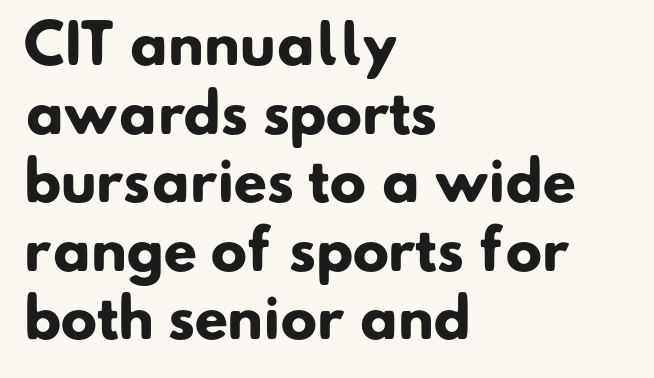
Q: Is the text bold? A: Yes.
Q: Is the typeface a serif or a sans-serif typeface? A: Sans-serif.
Q: Is the text underlined? A: No.
Q: How is the paragraph aligned? A: Left-aligned.
Q: Is the spacing between letters normal or unusually wide? A: Normal.
Q: Is the spacing between lines tight, normal or loose? A: Normal.
Q: Width (condensed, normal, or wide)? A: Normal.
Q: Stroke contrast? A: Low.
Q: x-height? A: Small.
Q: Monospaced? A: No.
